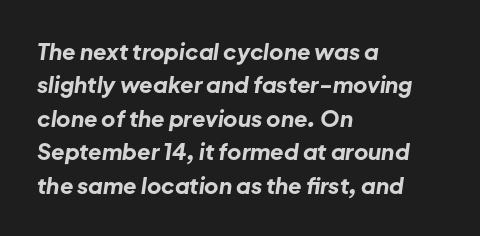
{"italic": "yes", "lean": "right", "slant_degrees": 8, "bold": "yes", "underline": "no", "align": "left", "line_spacing": "normal", "line_spacing_ratio": 1.52, "letter_spacing": "normal", "letter_spacing_em": 0.0, "glyph_px": 22}
